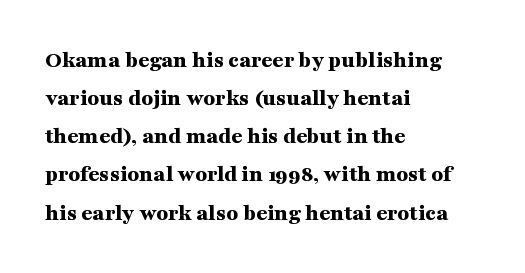
The image shows 24 px bold type, upright; set left-aligned, normal line spacing (1.59x), normal letter spacing, not underlined.
